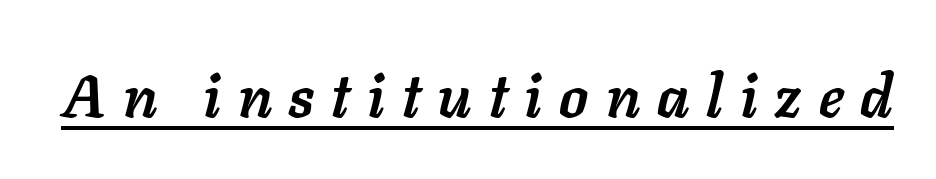
Q: Is the text bold? A: Yes.
Q: Is the text italic (slanted)? A: Yes, it leans right by about 11 degrees.
Q: Is the text underlined? A: Yes.
Q: Is the spacing between letters normal or unusually wide? A: Unusually wide.
Q: Width (condensed, normal, or wide)? A: Normal.
Q: Stroke contrast? A: Low.
Q: x-height? A: Medium.
Q: Monospaced? A: No.
